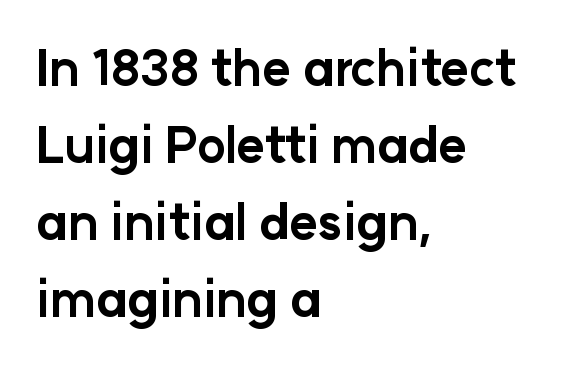
The image shows 49 px bold sans-serif type, upright; set left-aligned, normal line spacing (1.57x), normal letter spacing, not underlined; low stroke contrast and a medium x-height.
